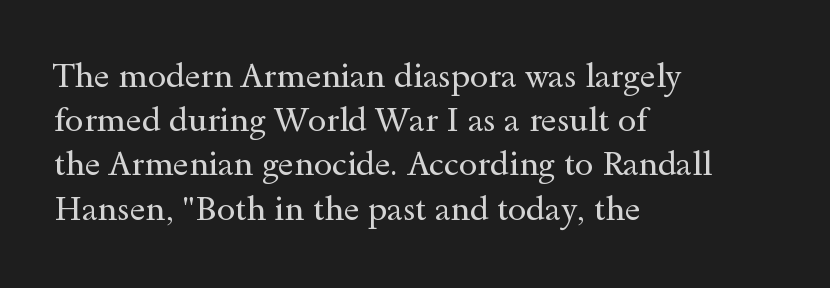
Q: Is the text bold? A: No.
Q: Is the text italic (slanted)? A: No, it is upright.
Q: Is the typeface a serif or a sans-serif typeface? A: Serif.
Q: Is the text underlined? A: No.
Q: How is the paragraph aligned? A: Left-aligned.
Q: Is the spacing between letters normal or unusually wide? A: Normal.
Q: Is the spacing between lines tight, normal or loose? A: Normal.
Q: Width (condensed, normal, or wide)? A: Wide.
Q: x-height? A: Small.
Q: Monospaced? A: No.
